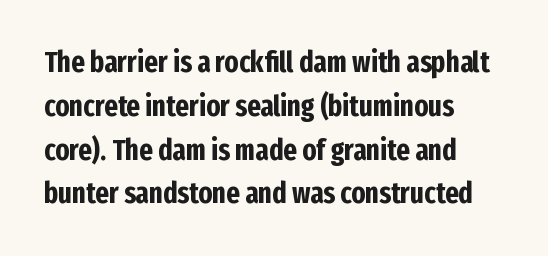
Q: Is the text bold? A: Yes.
Q: Is the text italic (slanted)? A: No, it is upright.
Q: Is the typeface a serif or a sans-serif typeface? A: Sans-serif.
Q: Is the text underlined? A: No.
Q: How is the paragraph aligned? A: Left-aligned.
Q: Is the spacing between letters normal or unusually wide? A: Normal.
Q: Is the spacing between lines tight, normal or loose? A: Normal.
Q: Width (condensed, normal, or wide)? A: Condensed.
Q: Stroke contrast? A: Low.
Q: x-height? A: Medium.
Q: Monospaced? A: No.
